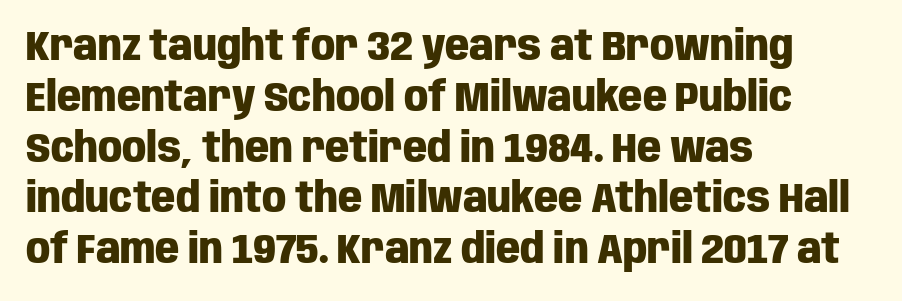
Honestly, the letter spacing is just normal — you wouldn't notice it. As a designer I'd log this as weight 700, bold. The typography opts for an upright posture over an oblique one. The letters advance in unequal steps, a hallmark of proportional type.
